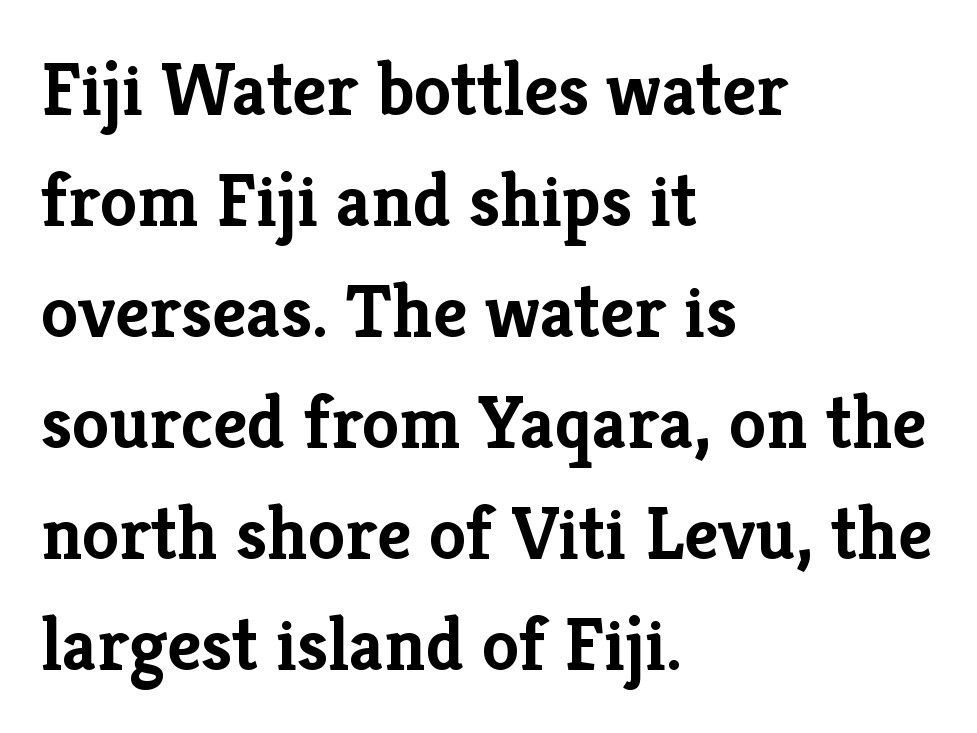
Q: Is the text bold? A: Yes.
Q: Is the text italic (slanted)? A: No, it is upright.
Q: Is the typeface a serif or a sans-serif typeface? A: Serif.
Q: Is the text underlined? A: No.
Q: How is the paragraph aligned? A: Left-aligned.
Q: Is the spacing between letters normal or unusually wide? A: Normal.
Q: Is the spacing between lines tight, normal or loose? A: Normal.
Q: Width (condensed, normal, or wide)? A: Normal.
Q: Stroke contrast? A: Low.
Q: x-height? A: Medium.
Q: Monospaced? A: No.
